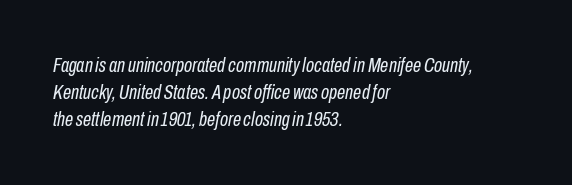
The image shows 21 px text type, italic (leaning right); set left-aligned, normal line spacing (1.29x), normal letter spacing, not underlined.
